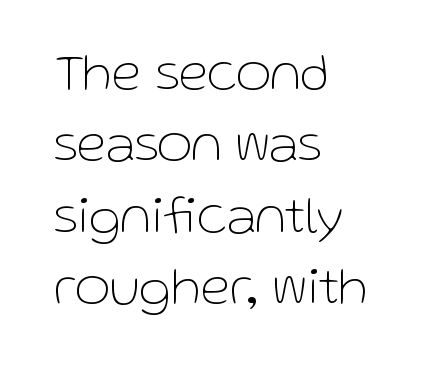
Honestly, there is no underline to notice here at all. Varying glyph widths throughout — classic text-font behaviour. Leading: standard. The letterforms sit at book weight or below.
